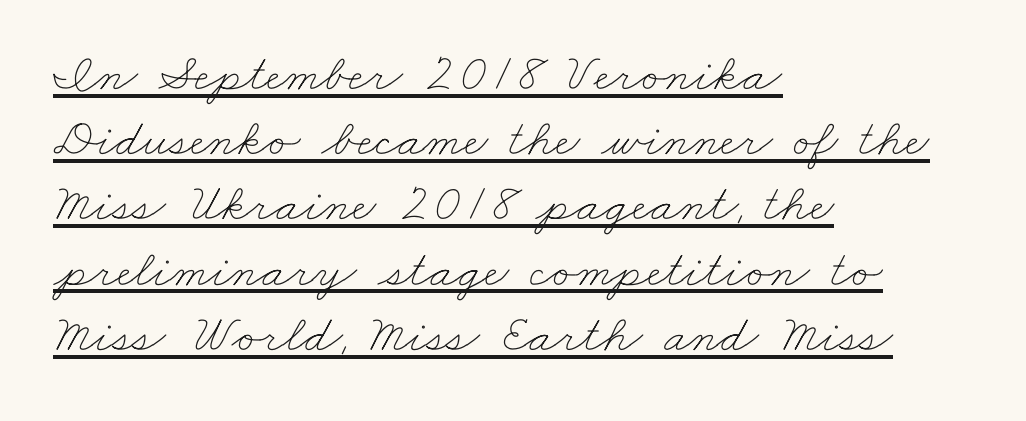
The image shows 53 px thin, wide type; set left-aligned, line spacing 1.23x, normal letter spacing, underlined; low stroke contrast and a small x-height.
